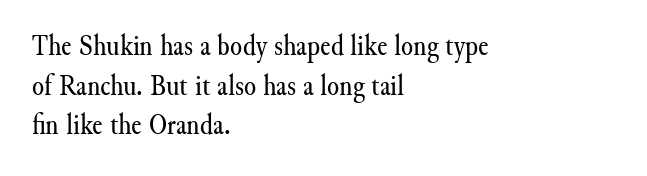
Q: Is the text bold? A: No.
Q: Is the text italic (slanted)? A: No, it is upright.
Q: Is the typeface a serif or a sans-serif typeface? A: Serif.
Q: Is the text underlined? A: No.
Q: How is the paragraph aligned? A: Left-aligned.
Q: Is the spacing between letters normal or unusually wide? A: Normal.
Q: Is the spacing between lines tight, normal or loose? A: Normal.
Q: Width (condensed, normal, or wide)? A: Normal.
Q: Stroke contrast? A: Medium.
Q: x-height? A: Small.
Q: Monospaced? A: No.
